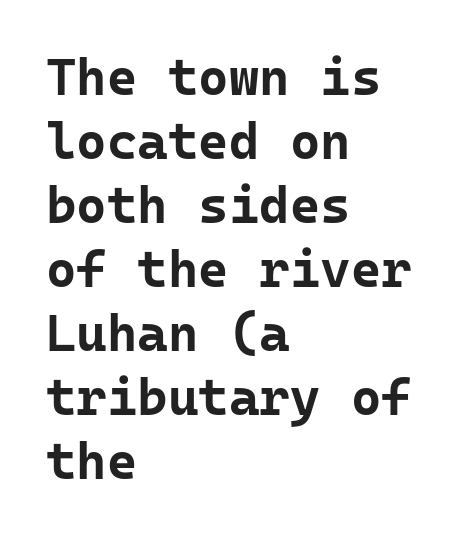
Weight: bold. Spacing between characters is what you'd get straight out of the box. I'd call this a sans setting — the letters go barefoot. These lines were composed using upright roman letters.
